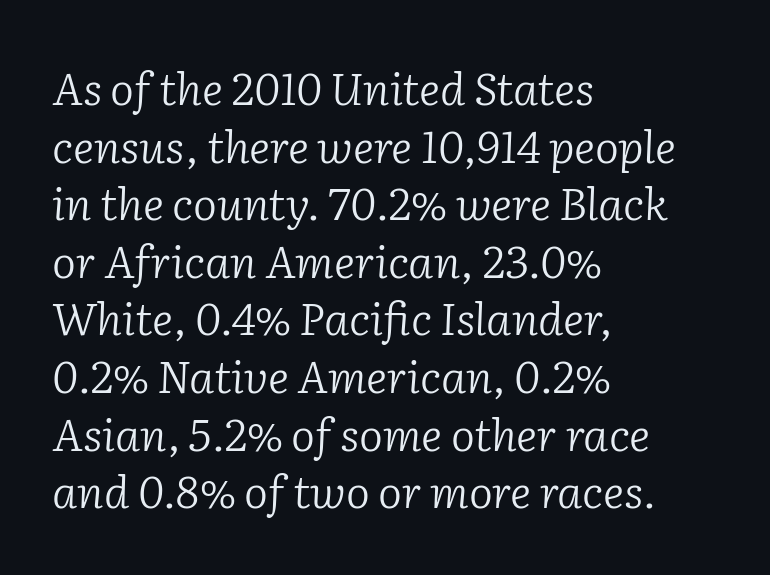
Q: Is the text bold? A: No.
Q: Is the text italic (slanted)? A: Yes, it leans right by about 2 degrees.
Q: Is the typeface a serif or a sans-serif typeface? A: Serif.
Q: Is the text underlined? A: No.
Q: How is the paragraph aligned? A: Left-aligned.
Q: Is the spacing between letters normal or unusually wide? A: Normal.
Q: Is the spacing between lines tight, normal or loose? A: Normal.
Q: Width (condensed, normal, or wide)? A: Normal.
Q: Stroke contrast? A: Low.
Q: x-height? A: Medium.
Q: Monospaced? A: No.
